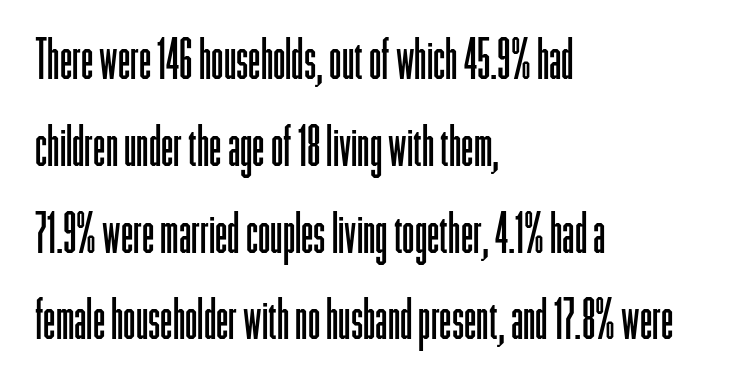
{"serif": "no", "italic": "no", "bold": "no", "weight": "light", "width": "condensed", "stroke_contrast": "low", "x_height": "medium", "monospaced": "no", "underline": "no", "align": "left", "line_spacing": "normal", "line_spacing_ratio": 1.55, "letter_spacing": "normal", "letter_spacing_em": 0.0, "glyph_px": 56}
